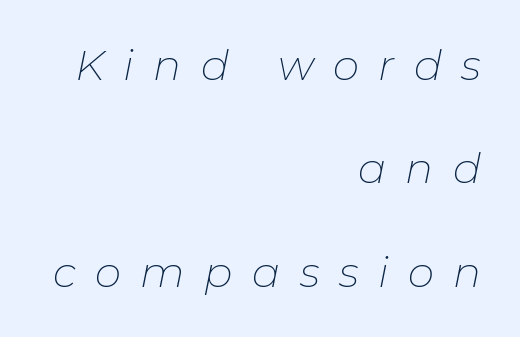
The image shows 42 px thin type, italic (leaning right); set right-aligned, loose line spacing (2.46x), unusually wide letter spacing (+0.46 em), not underlined; low stroke contrast and a medium x-height.
